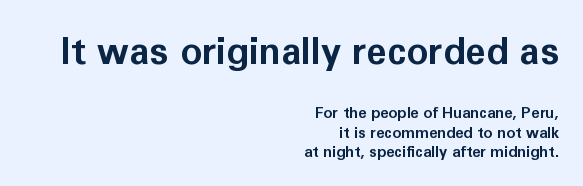
The image shows 37 px bold sans-serif type, upright; set right-aligned, normal line spacing (1.31x), normal letter spacing, not underlined; the first (top) block is 2.47x larger; low stroke contrast and a medium x-height.
